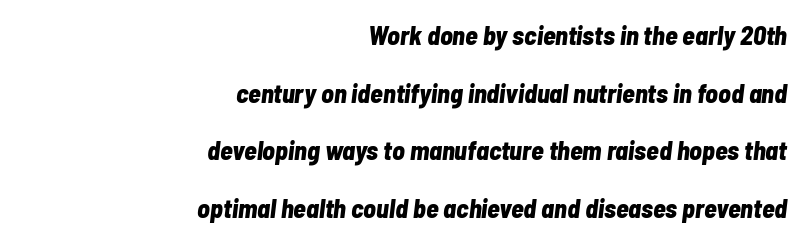
{"italic": "yes", "lean": "right", "slant_degrees": 7, "bold": "yes", "underline": "no", "align": "right", "line_spacing": "loose", "line_spacing_ratio": 2.22, "letter_spacing": "normal", "letter_spacing_em": 0.0, "glyph_px": 26}
